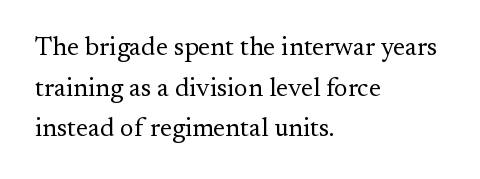
{"italic": "no", "bold": "no", "underline": "no", "align": "left", "line_spacing": "normal", "line_spacing_ratio": 1.56, "letter_spacing": "normal", "letter_spacing_em": 0.0, "glyph_px": 26}
